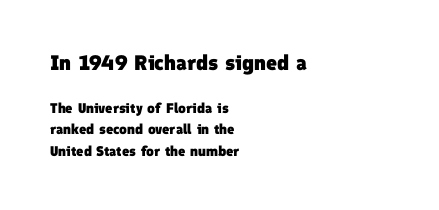
The image shows 21 px bold type; set left-aligned, normal line spacing (1.53x), normal letter spacing, not underlined; the first (top) block is 1.5x larger.
